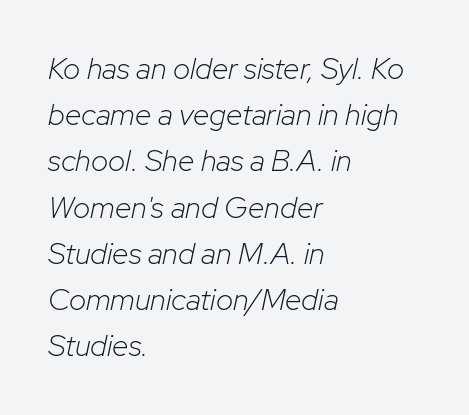
The image shows 30 px light type, italic (leaning right); set left-aligned, normal line spacing (1.54x), normal letter spacing, not underlined; low stroke contrast and a medium x-height.
